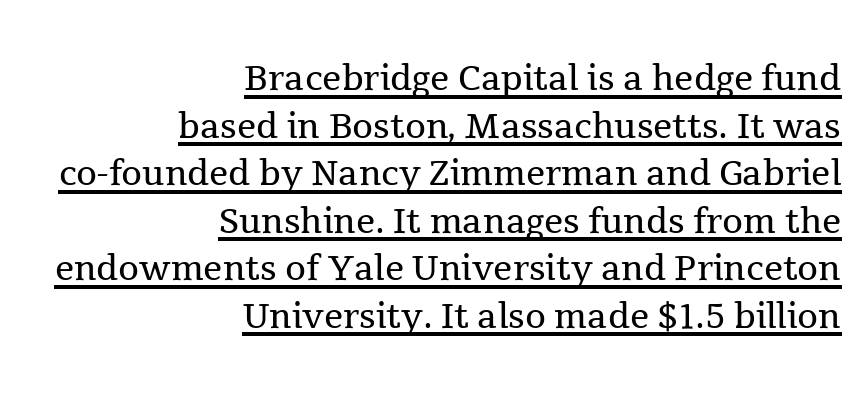
Q: Is the text bold? A: No.
Q: Is the text italic (slanted)? A: No, it is upright.
Q: Is the typeface a serif or a sans-serif typeface? A: Serif.
Q: Is the text underlined? A: Yes.
Q: How is the paragraph aligned? A: Right-aligned.
Q: Is the spacing between letters normal or unusually wide? A: Normal.
Q: Is the spacing between lines tight, normal or loose? A: Tight.
Q: Width (condensed, normal, or wide)? A: Normal.
Q: x-height? A: Medium.
Q: Monospaced? A: No.
